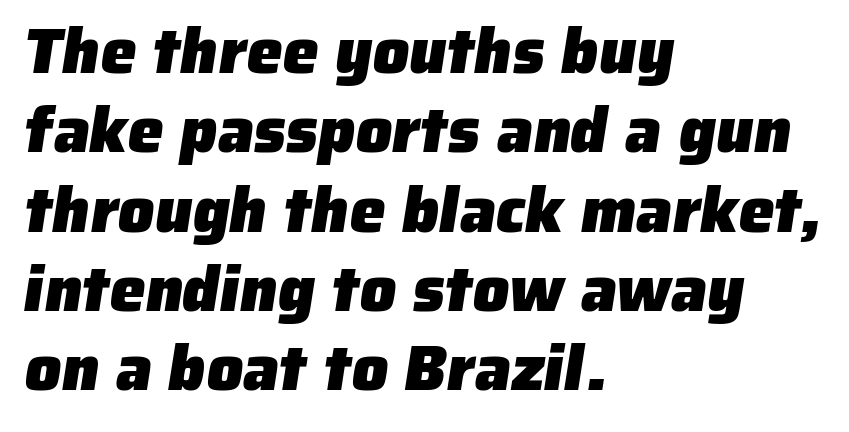
The image shows 64 px heavy sans-serif type; set left-aligned, line spacing 1.24x, normal letter spacing, not underlined; low stroke contrast and a medium x-height.
